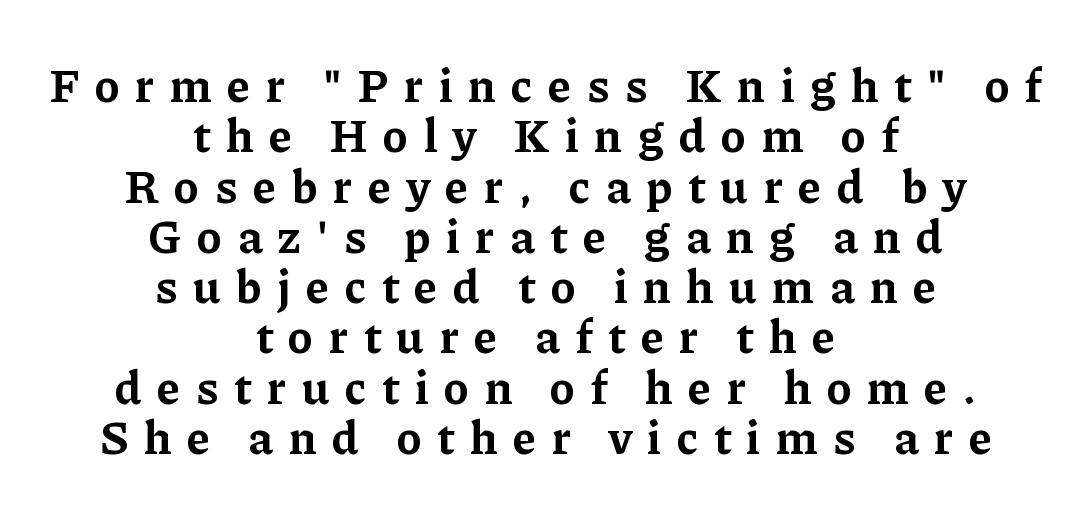
These lines are rendered in a variable-pitch font. Little horizontal feet cap the strokes, marking this as serif type. The zone under the glyphs is completely vacant. Summary of vertical rhythm: compact, with narrow interline spacing. Italic? Not at all — the glyphs are vertical. Students, note that the glyphs here are deliberately spaced far apart.
